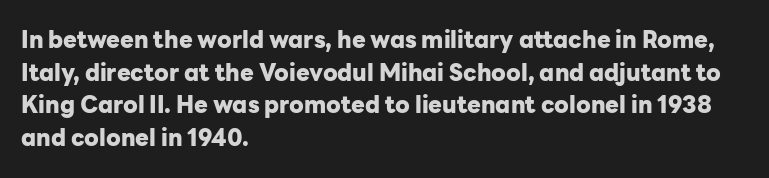
The image shows 23 px bold type, upright; set left-aligned, normal line spacing (1.42x), normal letter spacing, not underlined.
